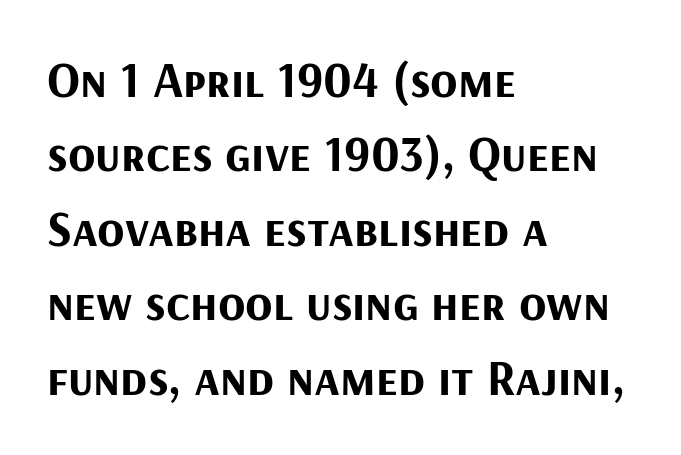
Q: Is the text bold? A: Yes.
Q: Is the text italic (slanted)? A: No, it is upright.
Q: Is the typeface a serif or a sans-serif typeface? A: Sans-serif.
Q: Is the text underlined? A: No.
Q: How is the paragraph aligned? A: Left-aligned.
Q: Is the spacing between letters normal or unusually wide? A: Normal.
Q: Is the spacing between lines tight, normal or loose? A: Normal.
Q: Width (condensed, normal, or wide)? A: Normal.
Q: Stroke contrast? A: Medium.
Q: x-height? A: Medium.
Q: Monospaced? A: No.
